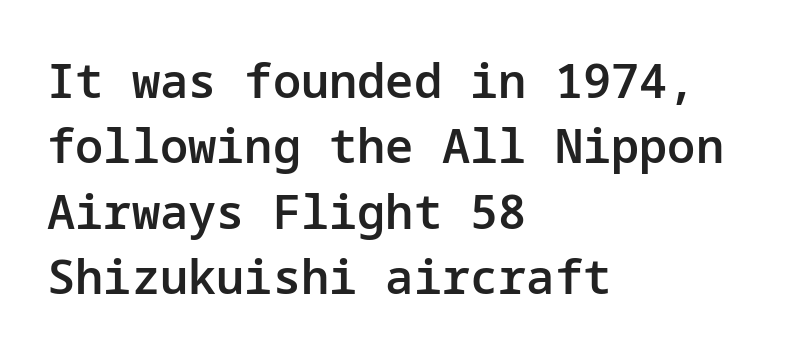
Posture: upright roman. Set as a demibold, roughly 600 on the weight scale. A typesetter would label this face a sans. Teacher's note: observe the even left margin — that is flush-left alignment. The words here are not underlined.
